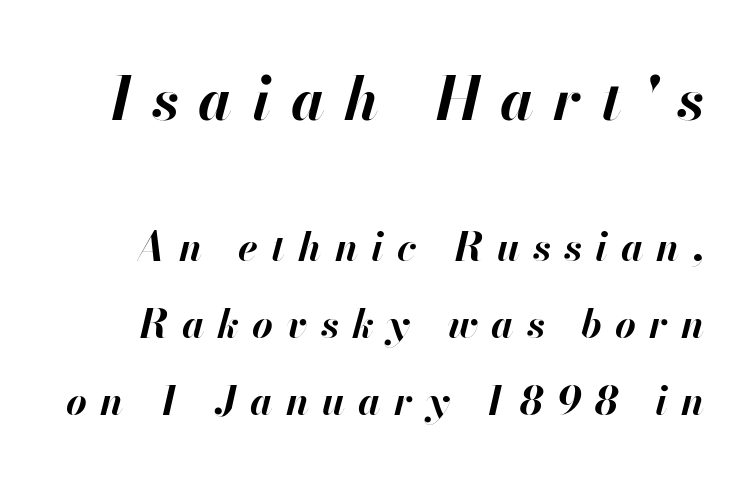
Q: Is the text bold? A: Yes.
Q: Is the text italic (slanted)? A: Yes, it leans right by about 13 degrees.
Q: Is the text underlined? A: No.
Q: Is the spacing between letters normal or unusually wide? A: Unusually wide.
Q: Is the spacing between lines tight, normal or loose? A: Loose.
Q: Which block of text is set in a larger size, the first (top) or the second (bottom)? A: The first (top) one.
Q: Width (condensed, normal, or wide)? A: Normal.
Q: Stroke contrast? A: High.
Q: x-height? A: Small.
Q: Monospaced? A: No.
